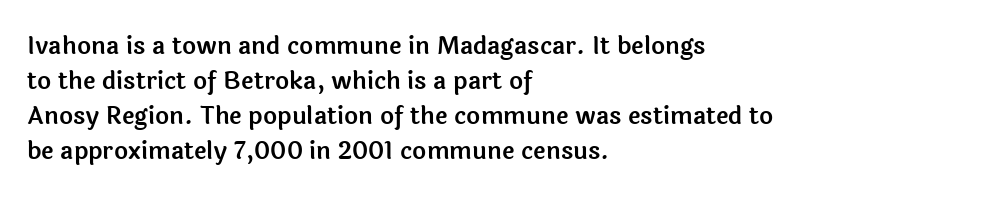
The image shows 24 px text type, upright; set left-aligned, normal line spacing (1.46x), normal letter spacing, not underlined.
